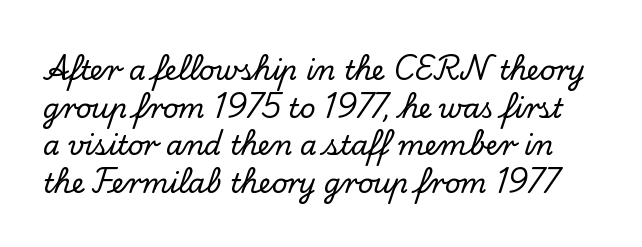
{"underline": "no", "line_spacing": "normal", "line_spacing_ratio": 1.39, "letter_spacing": "normal", "letter_spacing_em": 0.0, "glyph_px": 27}
